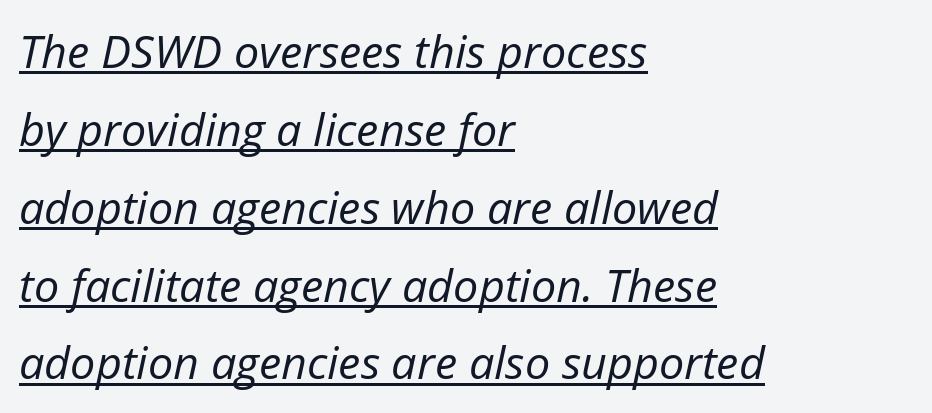
The image shows 45 px regular-weight type, italic (leaning right); set left-aligned, line spacing 1.73x, normal letter spacing, underlined; low stroke contrast and a medium x-height.
